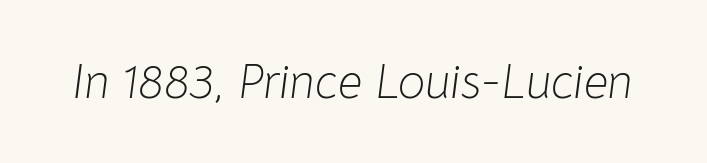
{"italic": "yes", "lean": "right", "slant_degrees": 8, "bold": "no", "weight": "light", "width": "normal", "stroke_contrast": "low", "x_height": "medium", "monospaced": "no", "underline": "no", "letter_spacing": "normal", "letter_spacing_em": 0.0, "glyph_px": 48}
